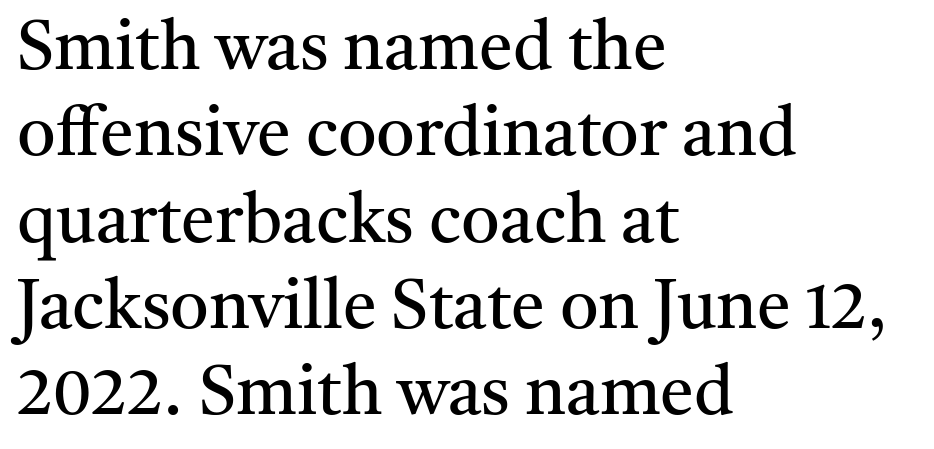
The image shows 68 px regular-weight serif type, upright; set left-aligned, normal line spacing (1.27x), normal letter spacing, not underlined; medium stroke contrast and a medium x-height.
